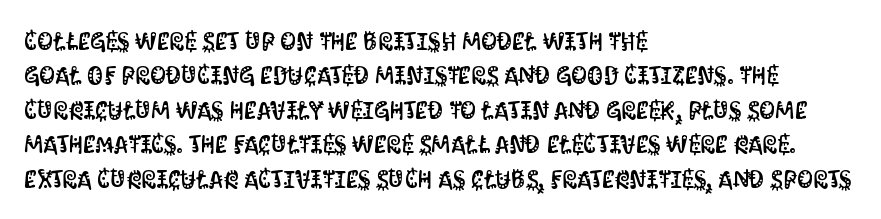
{"italic": "no", "underline": "no", "align": "left", "line_spacing": "normal", "line_spacing_ratio": 1.38, "letter_spacing": "normal", "letter_spacing_em": 0.0, "glyph_px": 25}
